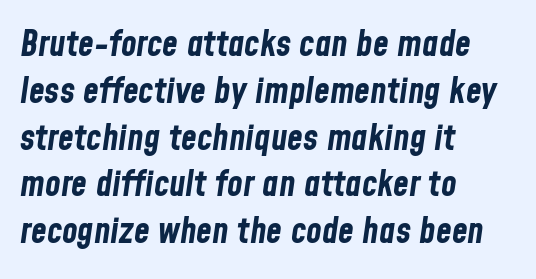
{"italic": "yes", "lean": "right", "slant_degrees": 8, "bold": "yes", "weight": "bold", "width": "condensed", "stroke_contrast": "low", "x_height": "medium", "monospaced": "no", "underline": "no", "align": "left", "line_spacing": "normal", "line_spacing_ratio": 1.3, "letter_spacing": "normal", "letter_spacing_em": 0.0, "glyph_px": 36}
